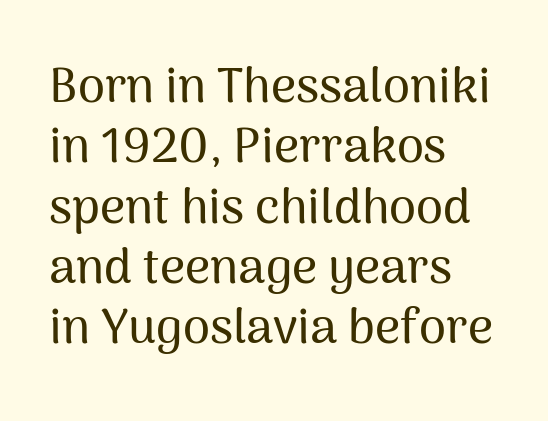
{"serif": "no", "italic": "no", "width": "normal", "stroke_contrast": "medium", "x_height": "medium", "monospaced": "no", "underline": "no", "align": "left", "line_spacing_ratio": 1.23, "letter_spacing": "normal", "letter_spacing_em": 0.0, "glyph_px": 49}
